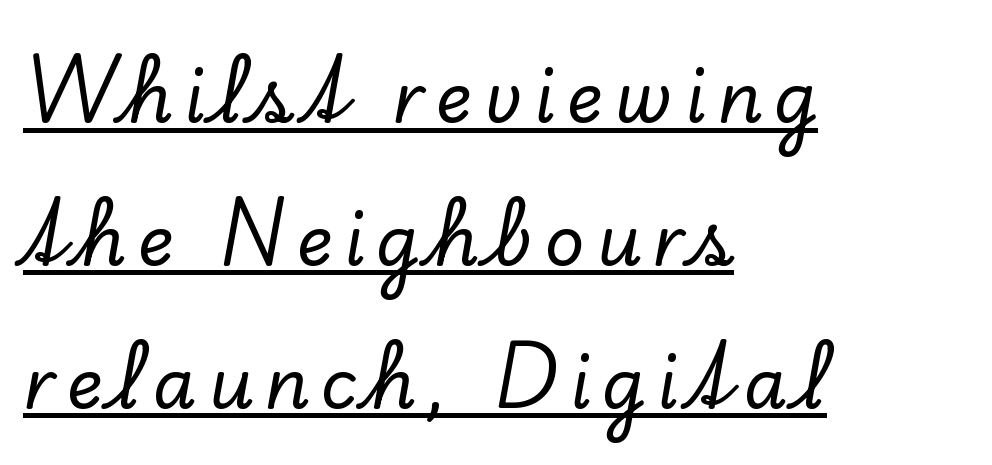
Q: Is the text italic (slanted)? A: Yes.
Q: Is the typeface a serif or a sans-serif typeface? A: Serif.
Q: Is the text underlined? A: Yes.
Q: How is the paragraph aligned? A: Left-aligned.
Q: Is the spacing between lines tight, normal or loose? A: Loose.
Q: Width (condensed, normal, or wide)? A: Normal.
Q: Stroke contrast? A: Low.
Q: x-height? A: Small.
Q: Monospaced? A: No.
